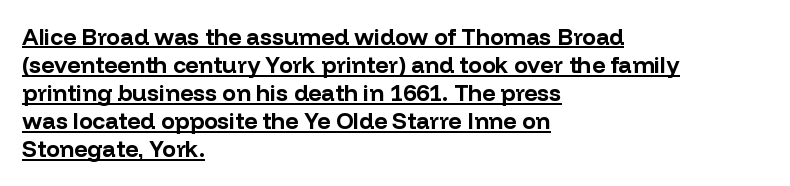
Q: Is the text bold? A: Yes.
Q: Is the text italic (slanted)? A: No, it is upright.
Q: Is the text underlined? A: Yes.
Q: How is the paragraph aligned? A: Left-aligned.
Q: Is the spacing between letters normal or unusually wide? A: Normal.
